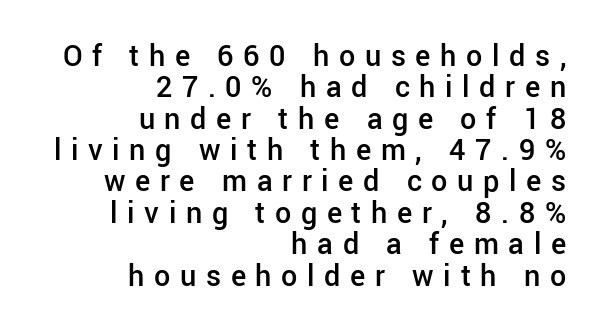
The ragged edge is on the left, which tells us the setting is flush right. Underline: absent. The sample has been set in demibold, a notch under bold. The lettering holds an erect, upright posture throughout. The passage shown is typed in a proportional face where columns would drift. Stroke terminals: plain, sans-serif.
